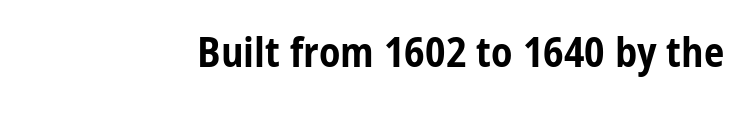
{"serif": "no", "italic": "no", "bold": "yes", "weight": "bold", "width": "condensed", "stroke_contrast": "low", "x_height": "medium", "monospaced": "no", "underline": "no", "letter_spacing": "normal", "letter_spacing_em": 0.0, "glyph_px": 41}
